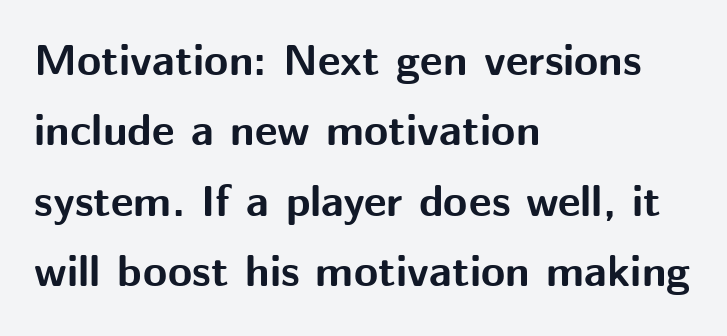
Q: Is the text bold? A: Yes.
Q: Is the text italic (slanted)? A: No, it is upright.
Q: Is the typeface a serif or a sans-serif typeface? A: Sans-serif.
Q: Is the text underlined? A: No.
Q: How is the paragraph aligned? A: Left-aligned.
Q: Is the spacing between letters normal or unusually wide? A: Normal.
Q: Is the spacing between lines tight, normal or loose? A: Normal.
Q: Width (condensed, normal, or wide)? A: Normal.
Q: Stroke contrast? A: Medium.
Q: x-height? A: Medium.
Q: Monospaced? A: No.
